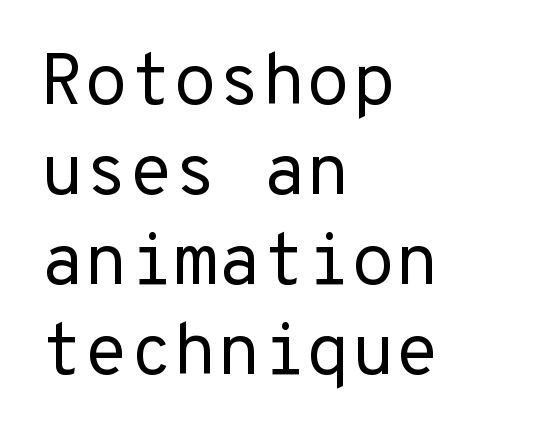
{"serif": "no", "italic": "no", "bold": "no", "weight": "regular", "width": "normal", "stroke_contrast": "low", "x_height": "medium", "underline": "no", "align": "left", "line_spacing": "normal", "line_spacing_ratio": 1.25, "letter_spacing": "normal", "letter_spacing_em": 0.0, "glyph_px": 72}
